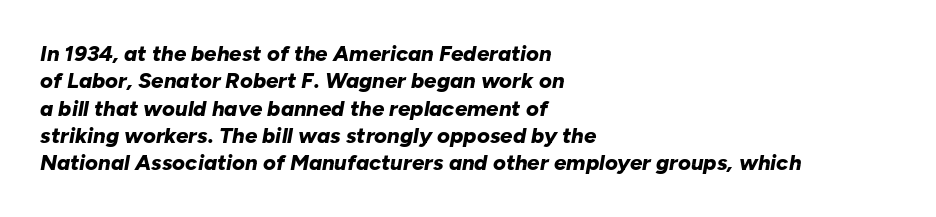
The image shows 22 px bold type, italic (leaning right); set left-aligned, line spacing 1.24x, normal letter spacing, not underlined.
